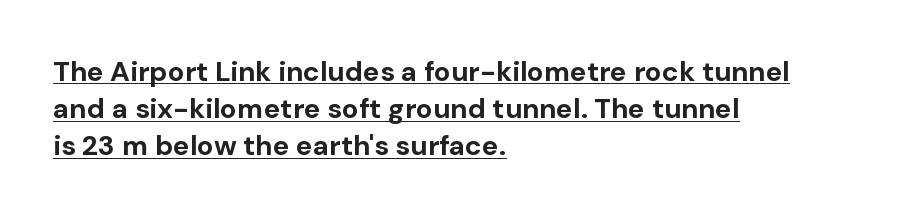
These lines are set flush left with a ragged right edge. These lines keep a tight, regular rhythm from letter to letter. Grotesque or geometric, the face here clearly has no serifs. A roman cut, with each character standing at attention.
